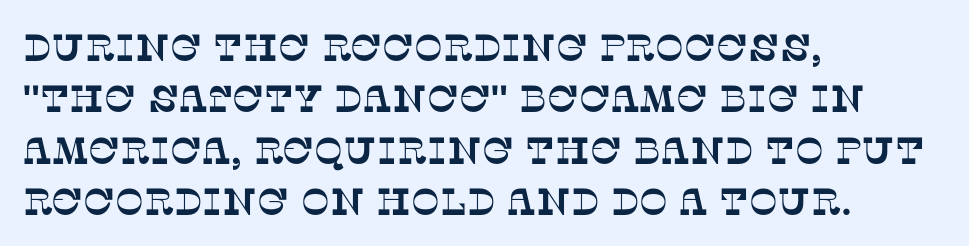
The face used here is seriffed, in the tradition of book romans. What's the leading like? Ordinary, nothing unusual. Every row of glyphs begins at an identical x-position on the left. The passage shown has conventional tracking throughout.
